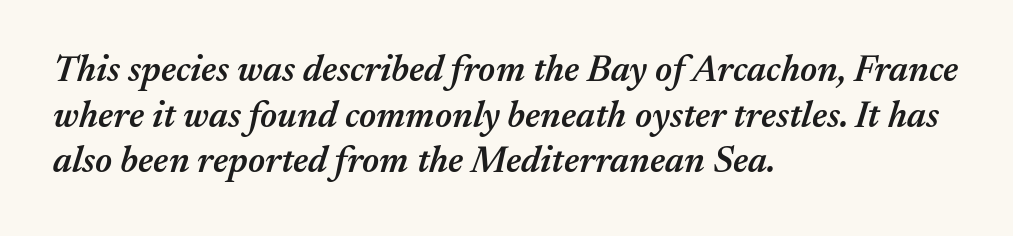
Heft: intermediate — a semibold. Characters are canted at an angle relative to the baseline's perpendicular. Spacing verdict: proportional, widths tailored to each character. No extra tracking has been applied to these lines. Each row of text sits above clean, open space.
